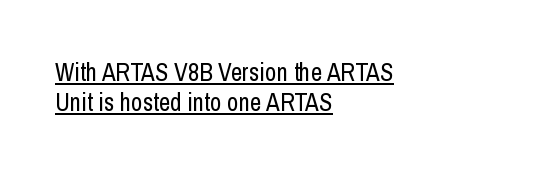
{"italic": "no", "bold": "no", "underline": "yes", "align": "left", "line_spacing_ratio": 1.21, "letter_spacing": "normal", "letter_spacing_em": 0.0, "glyph_px": 25}
